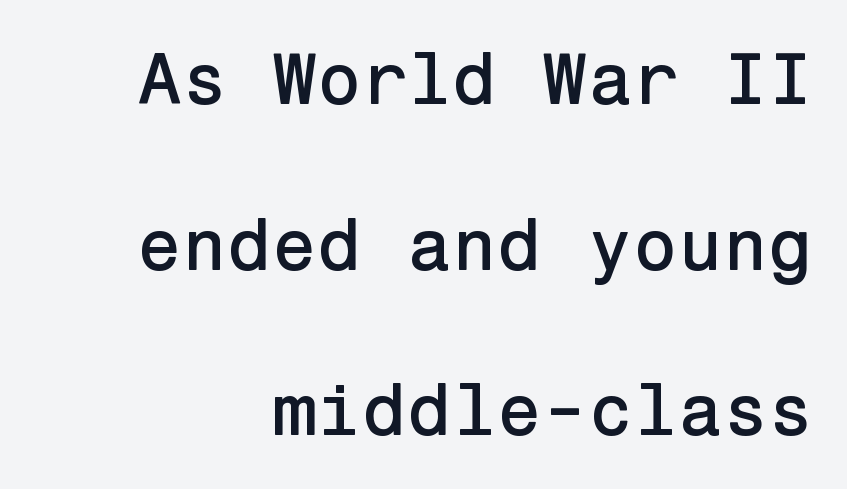
Font category for this specimen: sans-serif. Does the lettering tilt? It doesn't — this is upright. Alignment: flush right. Letters rest on an invisible, unmarked baseline. Nobody touched the tracking dial on this one. Leading: increased.
